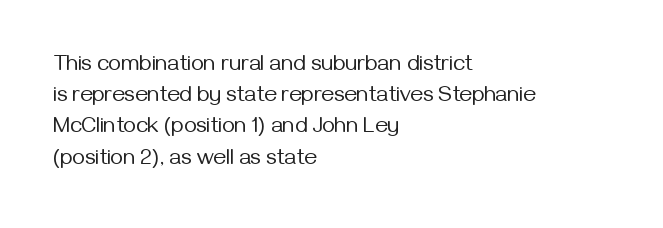
Q: Is the text bold? A: No.
Q: Is the text italic (slanted)? A: No, it is upright.
Q: Is the text underlined? A: No.
Q: How is the paragraph aligned? A: Left-aligned.
Q: Is the spacing between letters normal or unusually wide? A: Normal.
Q: Is the spacing between lines tight, normal or loose? A: Normal.
